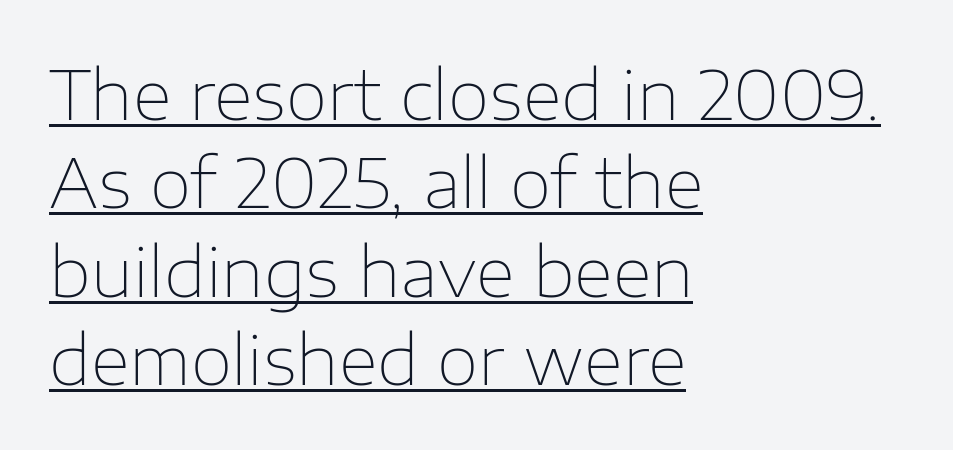
The image shows 68 px thin sans-serif type, upright; set left-aligned, normal line spacing (1.3x), normal letter spacing, underlined; low stroke contrast and a medium x-height.
